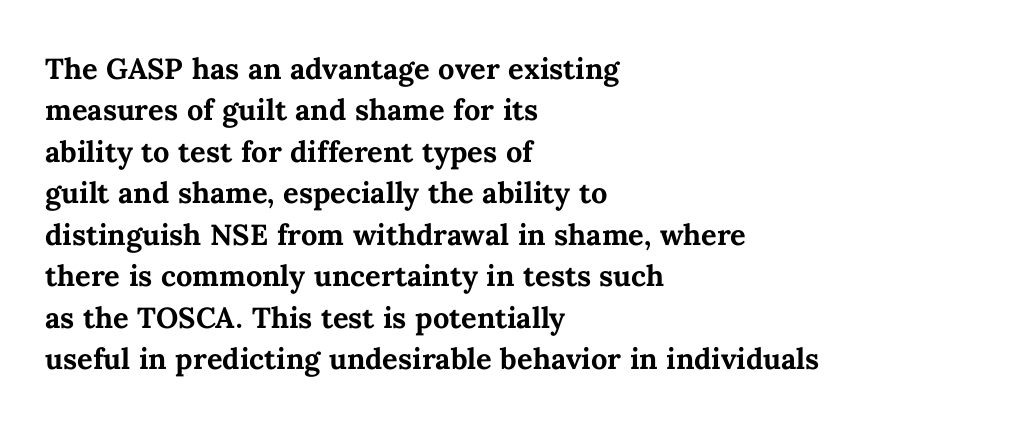
Q: Is the text bold? A: Yes.
Q: Is the text italic (slanted)? A: No, it is upright.
Q: Is the text underlined? A: No.
Q: How is the paragraph aligned? A: Left-aligned.
Q: Is the spacing between letters normal or unusually wide? A: Normal.
Q: Is the spacing between lines tight, normal or loose? A: Normal.
Q: Width (condensed, normal, or wide)? A: Normal.
Q: Stroke contrast? A: Medium.
Q: x-height? A: Medium.
Q: Monospaced? A: No.
